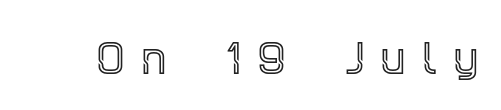
{"serif": "yes", "italic": "no", "width": "condensed", "x_height": "large", "monospaced": "no", "underline": "no", "letter_spacing": "wide", "letter_spacing_em": 0.46, "glyph_px": 38}
